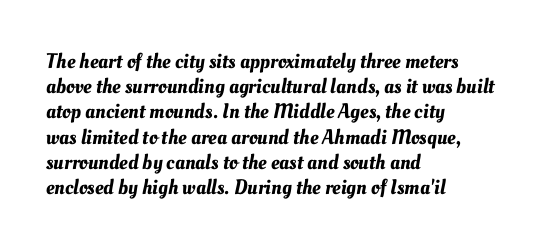
Q: Is the text underlined? A: No.
Q: How is the paragraph aligned? A: Left-aligned.
Q: Is the spacing between letters normal or unusually wide? A: Normal.
